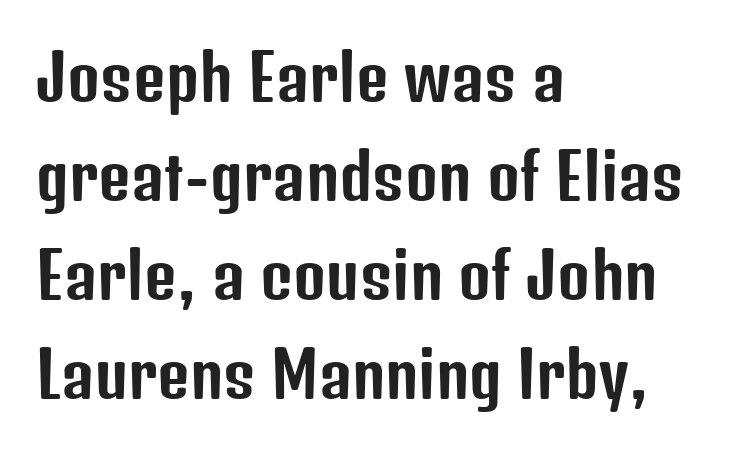
Q: Is the text italic (slanted)? A: No, it is upright.
Q: Is the typeface a serif or a sans-serif typeface? A: Sans-serif.
Q: Is the text underlined? A: No.
Q: How is the paragraph aligned? A: Left-aligned.
Q: Is the spacing between letters normal or unusually wide? A: Normal.
Q: Is the spacing between lines tight, normal or loose? A: Normal.
Q: Width (condensed, normal, or wide)? A: Condensed.
Q: Stroke contrast? A: Low.
Q: x-height? A: Medium.
Q: Monospaced? A: No.
